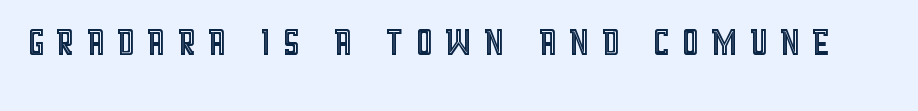
The image shows 47 px condensed type, upright; set unusually wide letter spacing (+0.21 em), not underlined; a large x-height.
